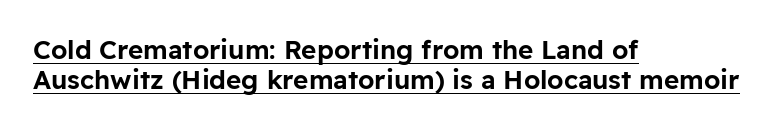
{"italic": "no", "underline": "yes", "align": "left", "line_spacing": "tight", "line_spacing_ratio": 1.15, "letter_spacing": "normal", "letter_spacing_em": 0.0, "glyph_px": 26}
